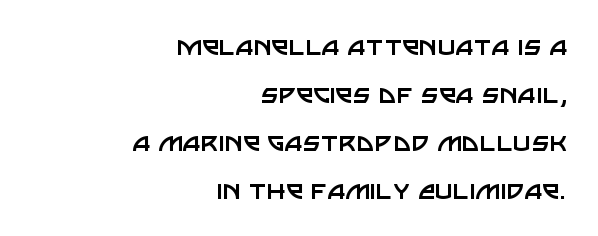
Q: Is the text bold? A: No.
Q: Is the text italic (slanted)? A: No, it is upright.
Q: Is the typeface a serif or a sans-serif typeface? A: Sans-serif.
Q: Is the text underlined? A: No.
Q: How is the paragraph aligned? A: Right-aligned.
Q: Is the spacing between letters normal or unusually wide? A: Normal.
Q: Is the spacing between lines tight, normal or loose? A: Normal.
Q: Width (condensed, normal, or wide)? A: Normal.
Q: Stroke contrast? A: Low.
Q: x-height? A: Large.
Q: Monospaced? A: No.
